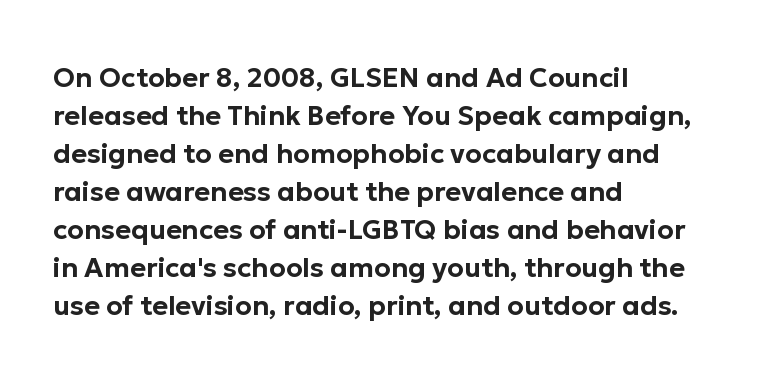
The image shows 27 px text type, upright; set left-aligned, normal line spacing (1.41x), normal letter spacing, not underlined.
